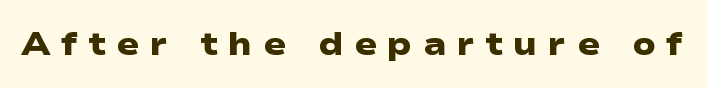
This rendering features lettering with no underline. These lines are composed in type without serifs. The letters advance in unequal steps, a hallmark of proportional type. Substantial extra tracking has been applied to these lines.
